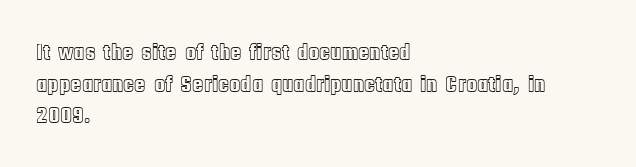
Q: Is the text italic (slanted)? A: No, it is upright.
Q: Is the text underlined? A: No.
Q: How is the paragraph aligned? A: Left-aligned.
Q: Is the spacing between letters normal or unusually wide? A: Normal.
Q: Is the spacing between lines tight, normal or loose? A: Normal.
